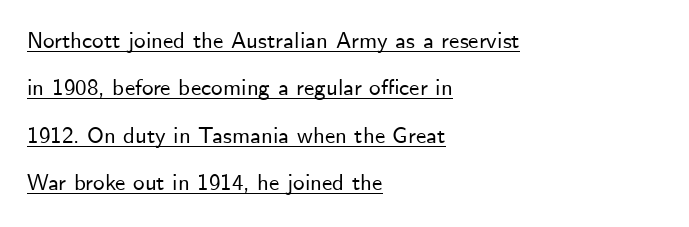
Does the leading feel generous? Absolutely, it's lavish. The typography opts for an upright posture over an oblique one. A continuous stroke trails under the words, as in a hyperlink. The horizontal fit of the characters is conventional and even. The ragged edge is on the right, which tells us the setting is flush left.
